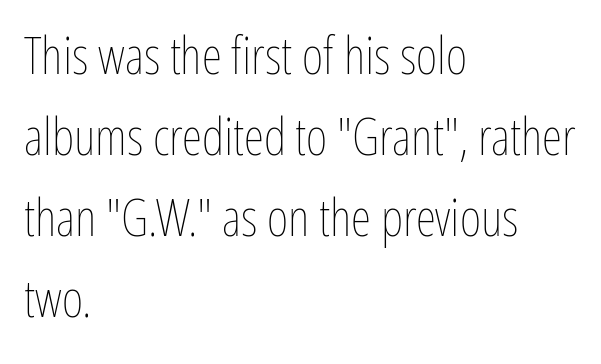
{"italic": "no", "bold": "no", "weight": "thin", "width": "condensed", "stroke_contrast": "low", "x_height": "medium", "monospaced": "no", "underline": "no", "align": "left", "line_spacing": "normal", "line_spacing_ratio": 1.56, "letter_spacing": "normal", "letter_spacing_em": 0.0, "glyph_px": 52}
